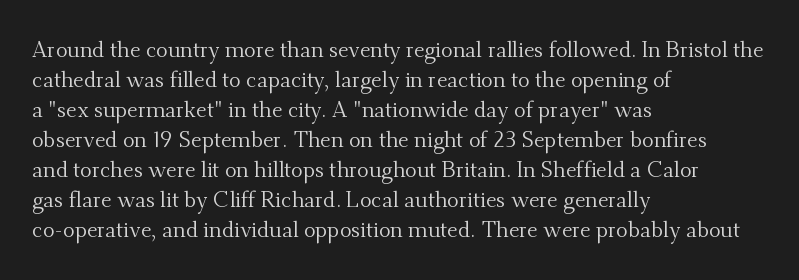
Reading down the column, the eye jumps a familiar distance to each next line. Left-aligned paragraph, ragged on the right. Check under the words: just untouched page. Nope, not italic — everything's standing straight.
